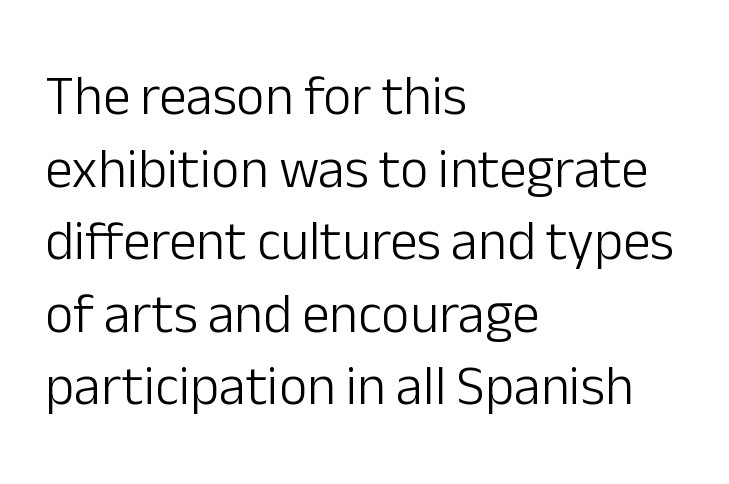
The image shows 55 px light sans-serif type, upright; set left-aligned, normal line spacing (1.32x), normal letter spacing, not underlined; low stroke contrast and a medium x-height.
